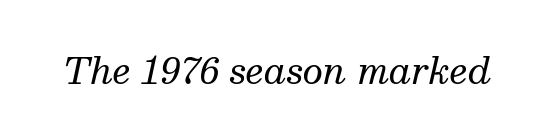
{"serif": "yes", "italic": "yes", "lean": "right", "slant_degrees": 13, "bold": "no", "weight": "regular", "width": "normal", "stroke_contrast": "medium", "x_height": "medium", "monospaced": "no", "underline": "no", "letter_spacing": "normal", "letter_spacing_em": 0.0, "glyph_px": 36}
